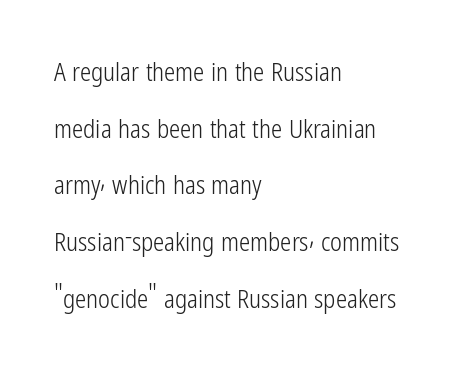
Q: Is the text bold? A: No.
Q: Is the text italic (slanted)? A: No, it is upright.
Q: Is the text underlined? A: No.
Q: How is the paragraph aligned? A: Left-aligned.
Q: Is the spacing between letters normal or unusually wide? A: Normal.
Q: Is the spacing between lines tight, normal or loose? A: Loose.
